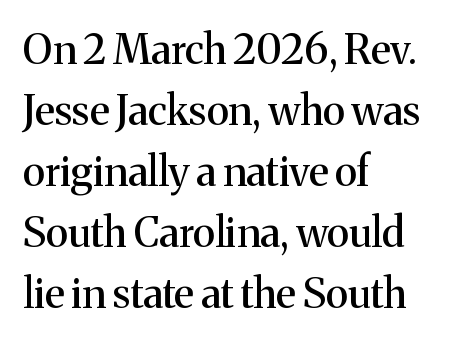
The image shows 41 px serif type, upright; set left-aligned, normal line spacing (1.49x), normal letter spacing, not underlined; medium stroke contrast and a medium x-height.
